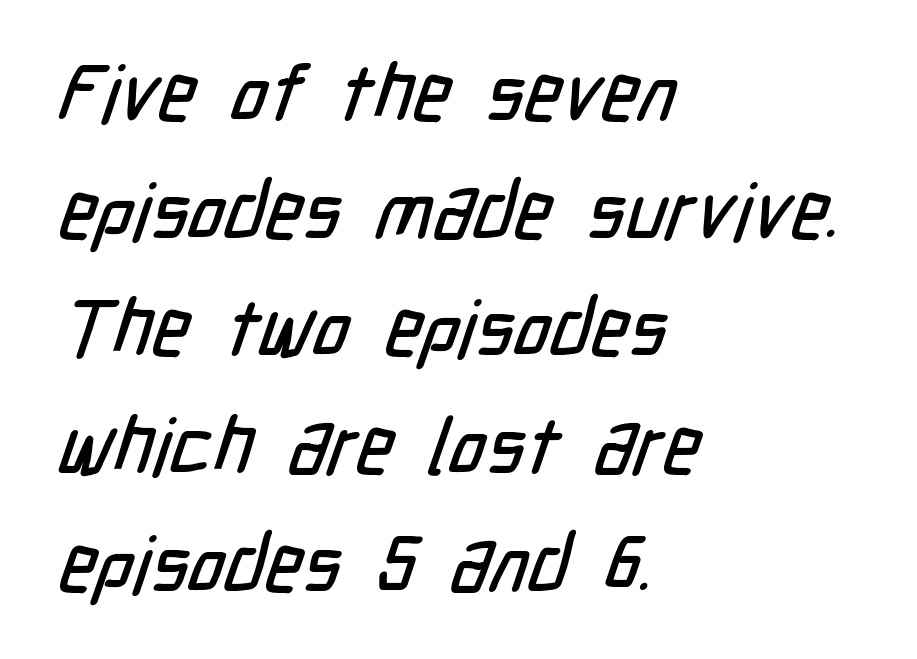
Q: Is the typeface a serif or a sans-serif typeface? A: Sans-serif.
Q: Is the text underlined? A: No.
Q: How is the paragraph aligned? A: Left-aligned.
Q: Is the spacing between letters normal or unusually wide? A: Normal.
Q: Is the spacing between lines tight, normal or loose? A: Normal.
Q: Width (condensed, normal, or wide)? A: Condensed.
Q: Stroke contrast? A: Low.
Q: x-height? A: Medium.
Q: Monospaced? A: No.
